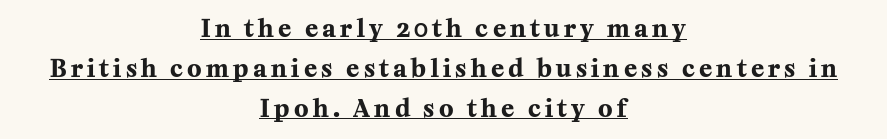
The image shows 24 px bold type, upright; set centered, normal line spacing (1.66x), underlined.
